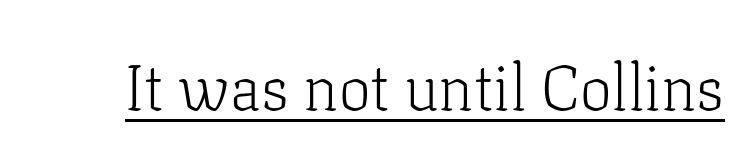
Q: Is the text bold? A: No.
Q: Is the text italic (slanted)? A: No, it is upright.
Q: Is the typeface a serif or a sans-serif typeface? A: Serif.
Q: Is the text underlined? A: Yes.
Q: Is the spacing between letters normal or unusually wide? A: Normal.
Q: Width (condensed, normal, or wide)? A: Normal.
Q: Stroke contrast? A: Low.
Q: x-height? A: Medium.
Q: Monospaced? A: No.
